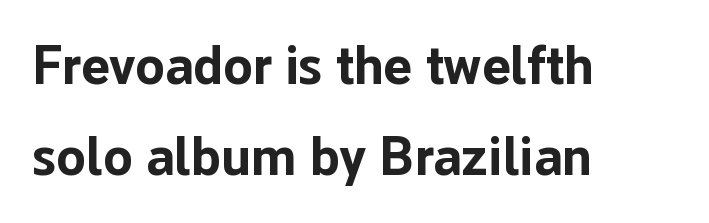
Q: Is the text bold? A: Yes.
Q: Is the text italic (slanted)? A: No, it is upright.
Q: Is the typeface a serif or a sans-serif typeface? A: Sans-serif.
Q: Is the text underlined? A: No.
Q: How is the paragraph aligned? A: Left-aligned.
Q: Is the spacing between letters normal or unusually wide? A: Normal.
Q: Is the spacing between lines tight, normal or loose? A: Normal.
Q: Width (condensed, normal, or wide)? A: Normal.
Q: Stroke contrast? A: Low.
Q: x-height? A: Medium.
Q: Monospaced? A: No.
